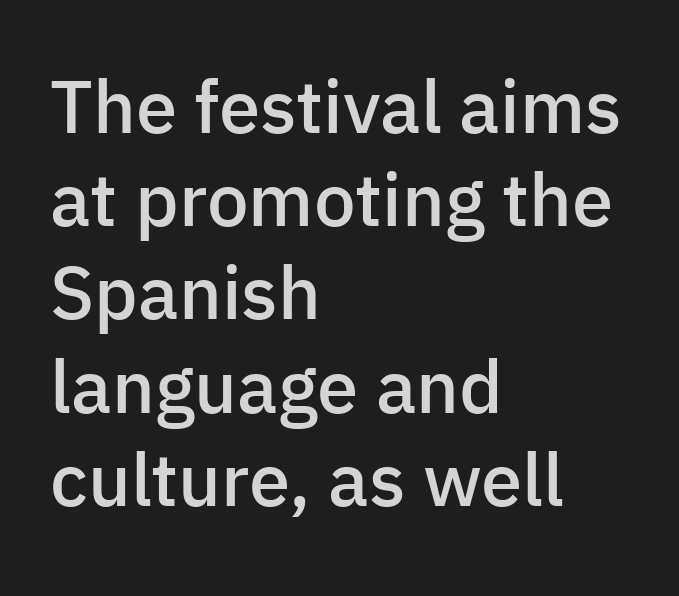
The block of text has a typical density, with ordinary space between rows. Looks like regular typesetting: each glyph gets only the width it needs. Tall strokes in this sample are plumb rather than angled. Caption: standard tracking, unaltered.
